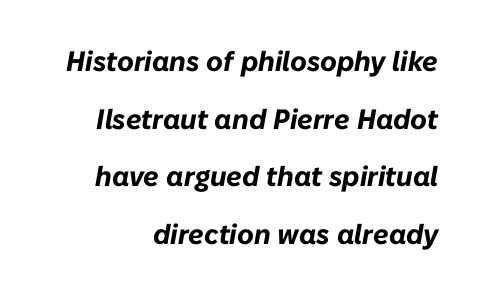
The image shows 28 px bold type, italic (leaning right); set loose line spacing (2.06x), normal letter spacing, not underlined; low stroke contrast and a medium x-height.
